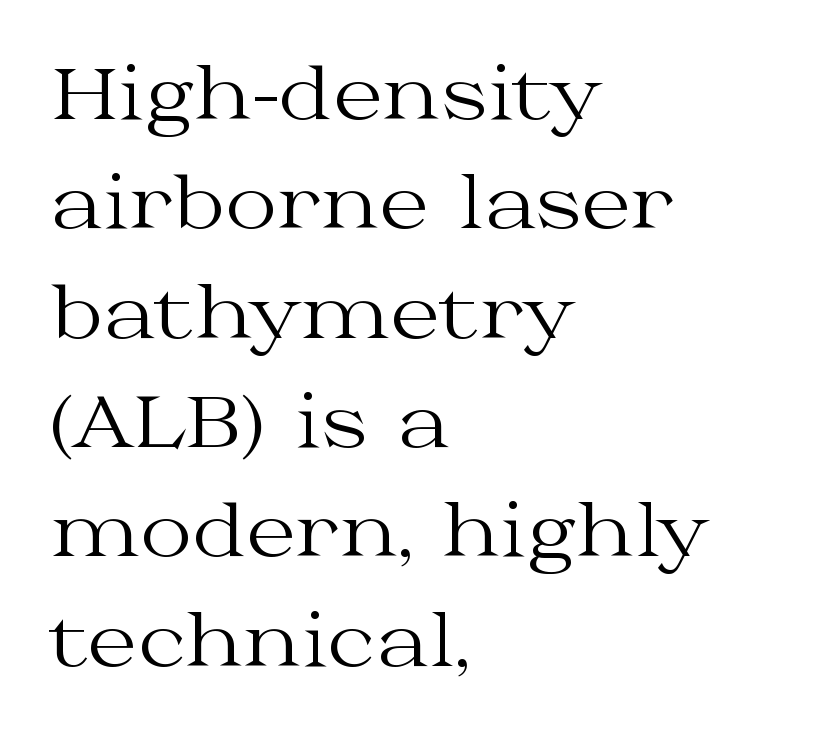
{"serif": "yes", "italic": "no", "bold": "no", "weight": "regular", "width": "wide", "stroke_contrast": "medium", "x_height": "medium", "monospaced": "no", "underline": "no", "align": "left", "line_spacing": "normal", "line_spacing_ratio": 1.54, "letter_spacing": "normal", "letter_spacing_em": 0.0, "glyph_px": 71}
